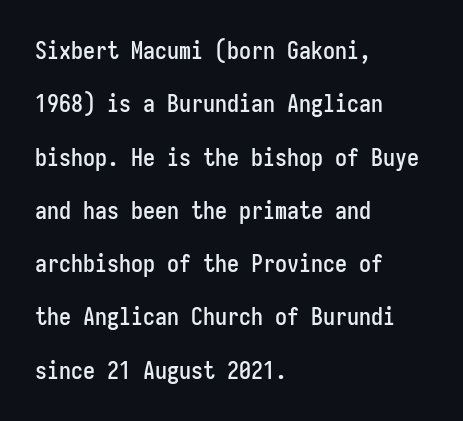
The image shows 24 px text type, upright; set left-aligned, loose line spacing (2.22x), normal letter spacing, not underlined.
